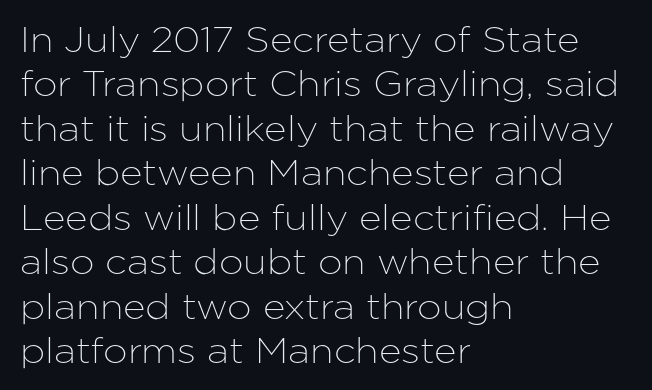
The glyphs in this specimen are sans serif. You can tell it's not italic because the verticals are truly vertical. Proportional: the letters do not fall into vertical columns. Compared with typical paragraphs, the rows here are spaced about the same.
